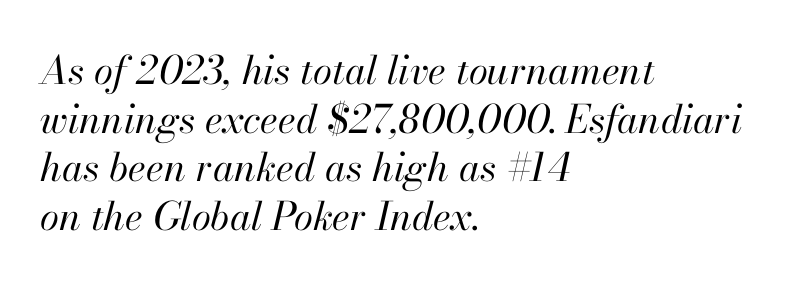
Q: Is the text bold? A: No.
Q: Is the text italic (slanted)? A: Yes, it leans right by about 13 degrees.
Q: Is the text underlined? A: No.
Q: How is the paragraph aligned? A: Left-aligned.
Q: Is the spacing between letters normal or unusually wide? A: Normal.
Q: Is the spacing between lines tight, normal or loose? A: Normal.
Q: Width (condensed, normal, or wide)? A: Normal.
Q: Stroke contrast? A: High.
Q: x-height? A: Small.
Q: Monospaced? A: No.
